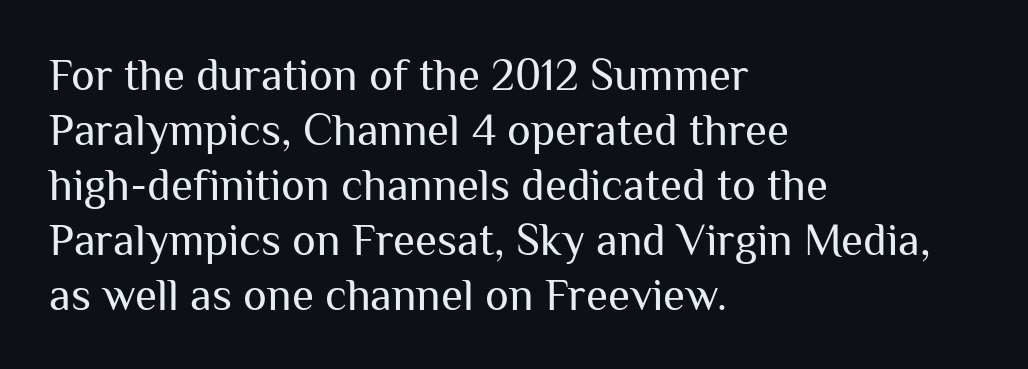
The image shows 45 px regular-weight sans-serif type, upright; set left-aligned, line spacing 1.22x, normal letter spacing, not underlined; medium stroke contrast and a medium x-height.
